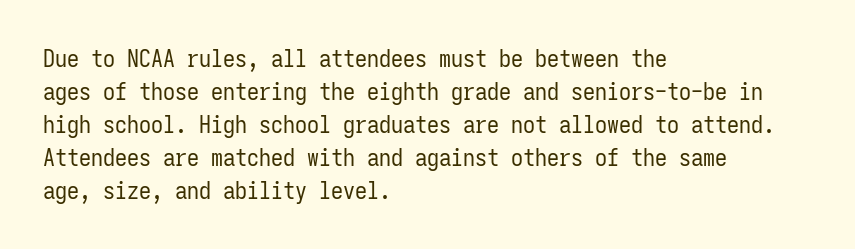
{"italic": "no", "bold": "no", "underline": "no", "align": "left", "line_spacing": "normal", "line_spacing_ratio": 1.37, "letter_spacing": "normal", "letter_spacing_em": 0.0, "glyph_px": 24}
